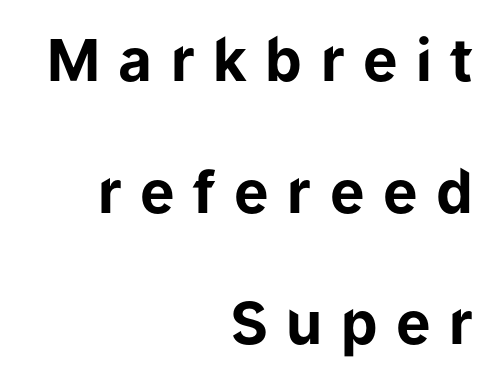
Q: Is the text bold? A: Yes.
Q: Is the text italic (slanted)? A: No, it is upright.
Q: Is the typeface a serif or a sans-serif typeface? A: Sans-serif.
Q: Is the text underlined? A: No.
Q: How is the paragraph aligned? A: Right-aligned.
Q: Is the spacing between letters normal or unusually wide? A: Unusually wide.
Q: Is the spacing between lines tight, normal or loose? A: Loose.
Q: Width (condensed, normal, or wide)? A: Normal.
Q: Stroke contrast? A: Low.
Q: x-height? A: Medium.
Q: Monospaced? A: No.
